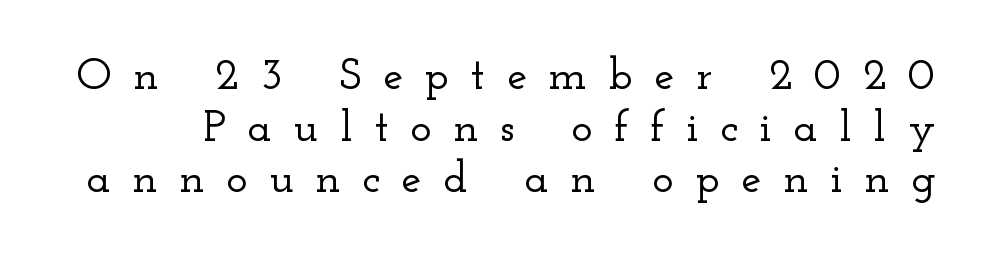
Q: Is the text italic (slanted)? A: No, it is upright.
Q: Is the typeface a serif or a sans-serif typeface? A: Serif.
Q: Is the text underlined? A: No.
Q: Is the spacing between letters normal or unusually wide? A: Unusually wide.
Q: Is the spacing between lines tight, normal or loose? A: Tight.
Q: Width (condensed, normal, or wide)? A: Wide.
Q: Stroke contrast? A: Low.
Q: x-height? A: Small.
Q: Monospaced? A: No.
